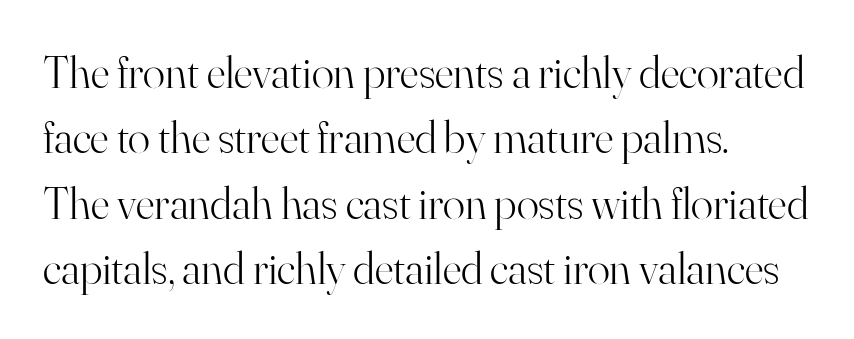
{"serif": "yes", "italic": "no", "bold": "no", "weight": "light", "width": "normal", "stroke_contrast": "high", "x_height": "small", "monospaced": "no", "underline": "no", "align": "left", "line_spacing": "normal", "line_spacing_ratio": 1.42, "letter_spacing": "normal", "letter_spacing_em": 0.0, "glyph_px": 46}
